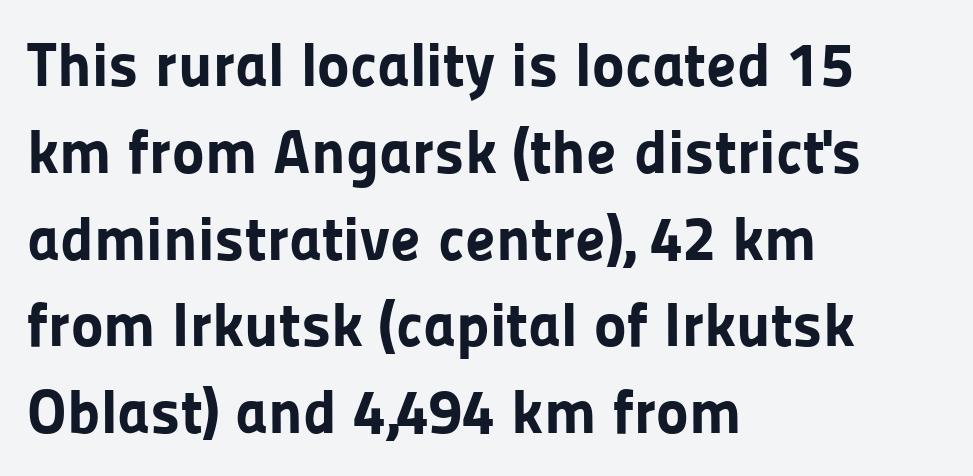
{"serif": "no", "italic": "no", "bold": "yes", "weight": "bold", "width": "normal", "stroke_contrast": "low", "x_height": "medium", "monospaced": "no", "underline": "no", "align": "left", "line_spacing": "normal", "line_spacing_ratio": 1.4, "letter_spacing": "normal", "letter_spacing_em": 0.0, "glyph_px": 62}
